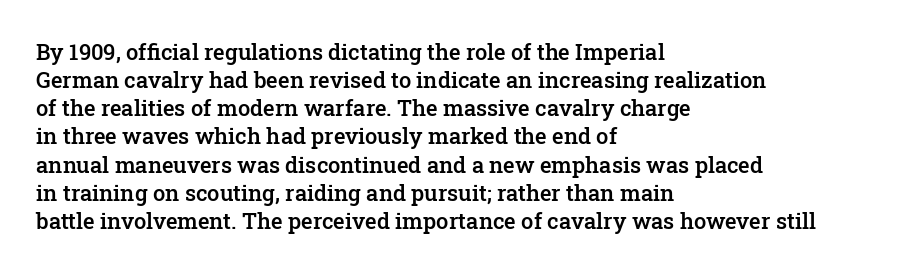
The image shows 22 px text type, upright; set left-aligned, normal line spacing (1.28x), normal letter spacing, not underlined.
